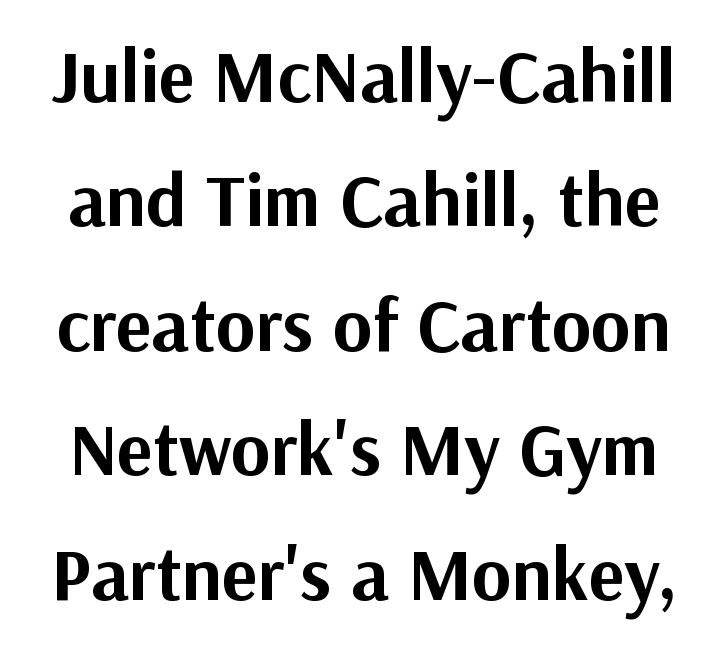
Q: Is the text bold? A: Yes.
Q: Is the text italic (slanted)? A: No, it is upright.
Q: Is the typeface a serif or a sans-serif typeface? A: Sans-serif.
Q: Is the text underlined? A: No.
Q: Is the spacing between letters normal or unusually wide? A: Normal.
Q: Is the spacing between lines tight, normal or loose? A: Normal.
Q: Width (condensed, normal, or wide)? A: Normal.
Q: Stroke contrast? A: Medium.
Q: x-height? A: Medium.
Q: Monospaced? A: No.
